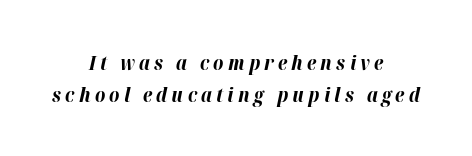
Q: Is the text bold? A: Yes.
Q: Is the text italic (slanted)? A: Yes, it leans right by about 12 degrees.
Q: Is the text underlined? A: No.
Q: How is the paragraph aligned? A: Centered.
Q: Is the spacing between letters normal or unusually wide? A: Unusually wide.
Q: Is the spacing between lines tight, normal or loose? A: Normal.
